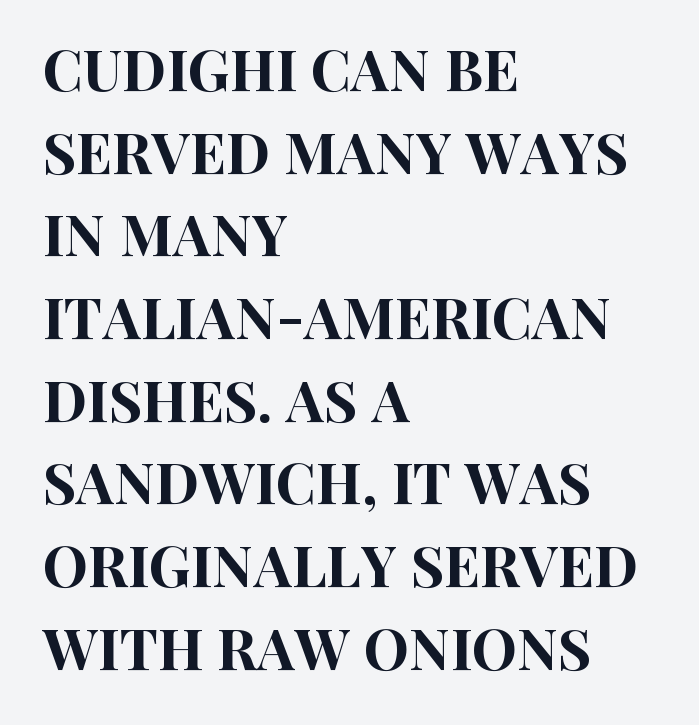
The image shows 57 px condensed sans-serif type, upright; set left-aligned, normal line spacing (1.45x), normal letter spacing, not underlined; high stroke contrast and a large x-height.
